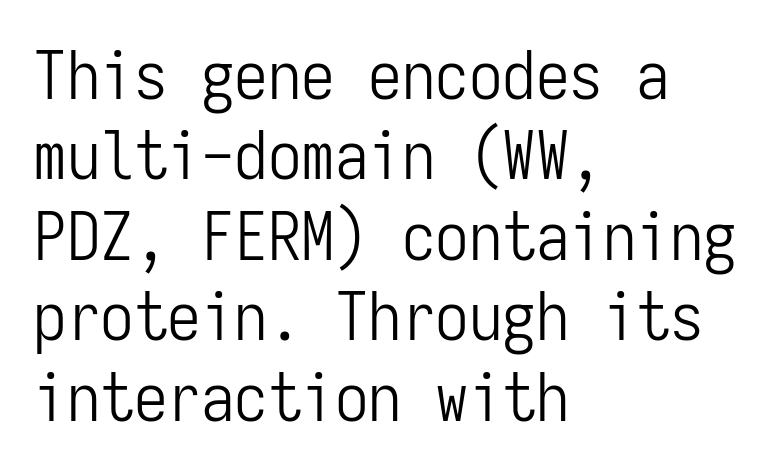
The image shows 67 px light, condensed sans-serif type, upright, monospaced; set left-aligned, line spacing 1.2x, normal letter spacing, not underlined; low stroke contrast and a medium x-height.
